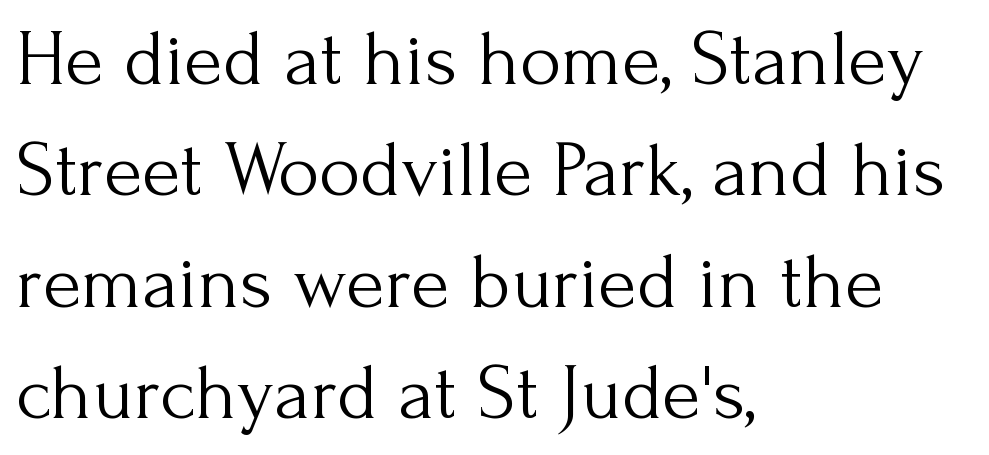
{"serif": "yes", "italic": "no", "bold": "no", "weight": "light", "width": "normal", "stroke_contrast": "medium", "x_height": "small", "monospaced": "no", "underline": "no", "align": "left", "line_spacing": "normal", "line_spacing_ratio": 1.41, "letter_spacing": "normal", "letter_spacing_em": 0.0, "glyph_px": 79}
